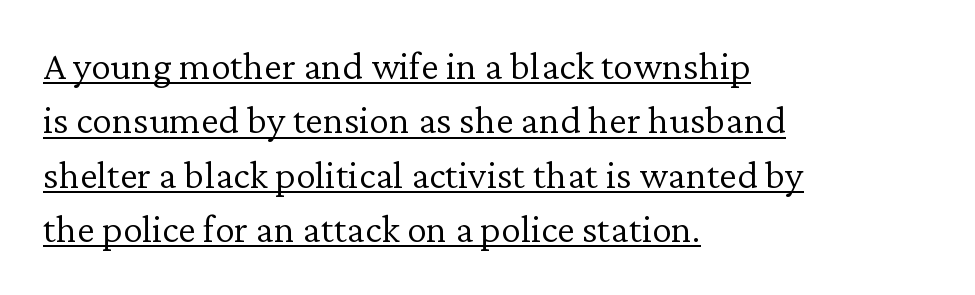
The image shows 40 px light serif type, upright; set left-aligned, normal line spacing (1.36x), normal letter spacing, underlined; low stroke contrast and a medium x-height.
